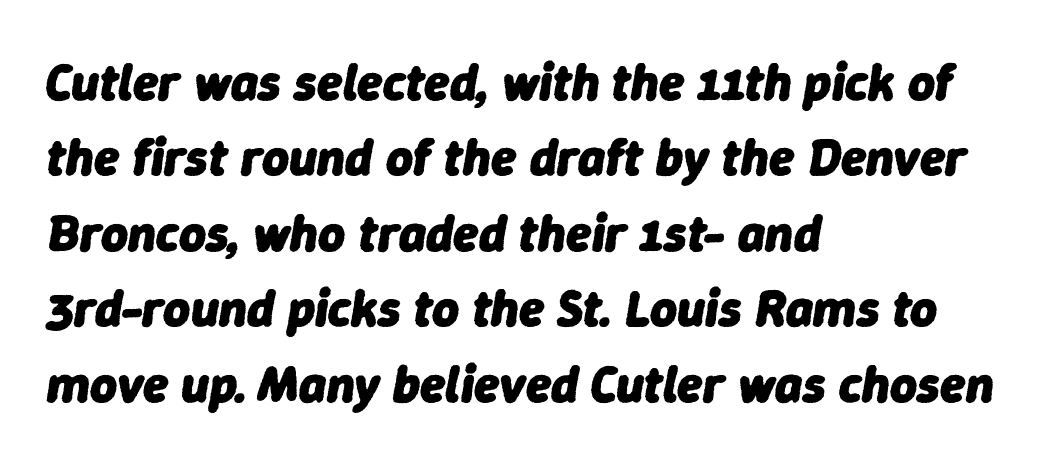
The image shows 52 px heavy type, italic (leaning right); set left-aligned, normal line spacing (1.45x), normal letter spacing, not underlined; low stroke contrast and a medium x-height.
